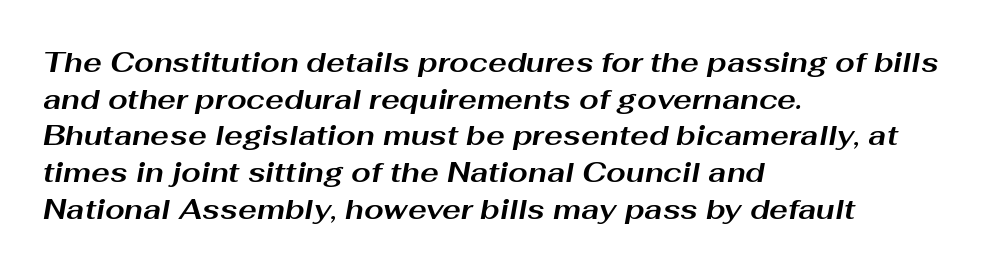
Q: Is the text bold? A: Yes.
Q: Is the text italic (slanted)? A: Yes, it leans right by about 10 degrees.
Q: Is the text underlined? A: No.
Q: How is the paragraph aligned? A: Left-aligned.
Q: Is the spacing between letters normal or unusually wide? A: Normal.
Q: Is the spacing between lines tight, normal or loose? A: Normal.
Q: Width (condensed, normal, or wide)? A: Wide.
Q: Stroke contrast? A: Medium.
Q: x-height? A: Medium.
Q: Monospaced? A: No.
